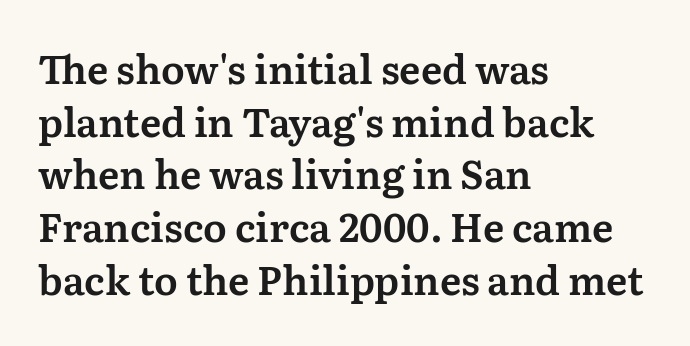
Q: Is the text italic (slanted)? A: No, it is upright.
Q: Is the typeface a serif or a sans-serif typeface? A: Serif.
Q: Is the text underlined? A: No.
Q: How is the paragraph aligned? A: Left-aligned.
Q: Is the spacing between letters normal or unusually wide? A: Normal.
Q: Is the spacing between lines tight, normal or loose? A: Normal.
Q: Width (condensed, normal, or wide)? A: Normal.
Q: Stroke contrast? A: Medium.
Q: x-height? A: Medium.
Q: Monospaced? A: No.
